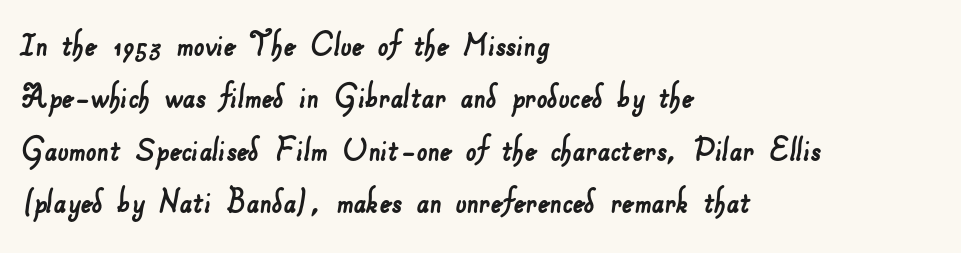
Character widths vary here, with narrow letters taking less room than wide ones. These lines are set flush left with a ragged right edge. A normal amount of white space separates one row of letters from the next. The letters sit at their default tracking, neither squeezed nor spread.
